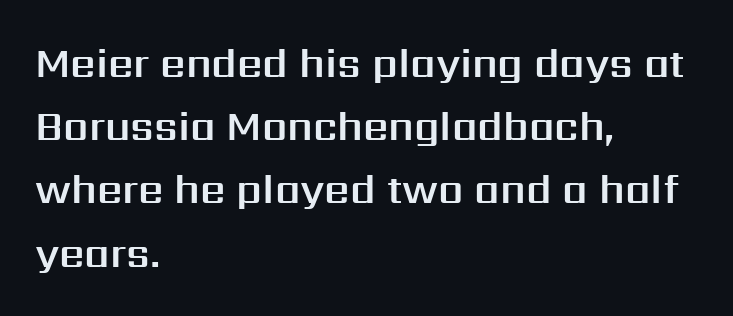
The image shows 40 px sans-serif type, upright; set left-aligned, normal line spacing (1.58x), normal letter spacing, not underlined; medium stroke contrast and a medium x-height.
